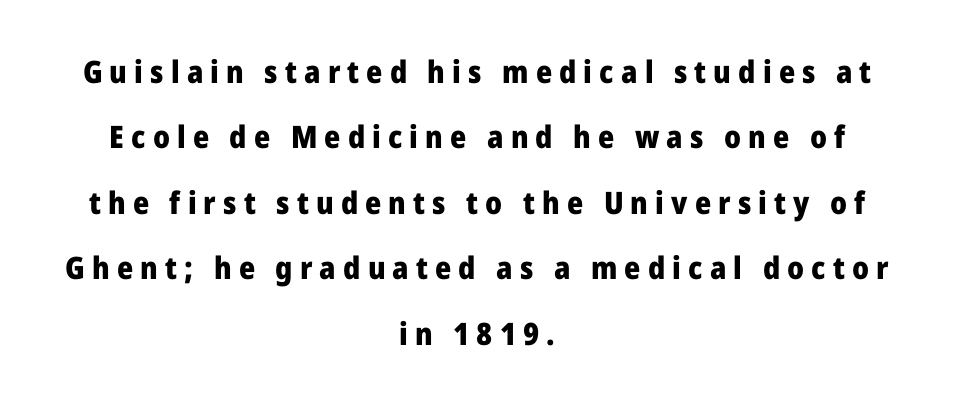
{"serif": "no", "italic": "no", "bold": "yes", "weight": "heavy", "width": "normal", "stroke_contrast": "low", "x_height": "medium", "monospaced": "no", "underline": "no", "align": "center", "line_spacing": "loose", "line_spacing_ratio": 2.11, "letter_spacing": "wide", "letter_spacing_em": 0.23, "glyph_px": 31}
